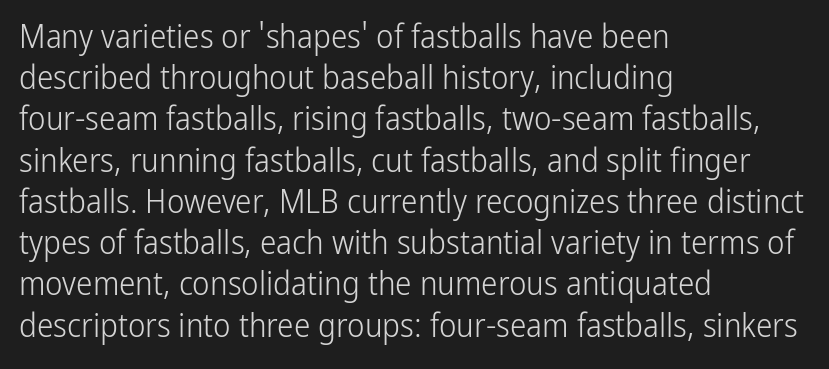
{"serif": "no", "italic": "no", "bold": "no", "weight": "light", "width": "condensed", "stroke_contrast": "low", "x_height": "medium", "monospaced": "no", "underline": "no", "align": "left", "line_spacing": "normal", "line_spacing_ratio": 1.25, "letter_spacing": "normal", "letter_spacing_em": 0.0, "glyph_px": 33}
